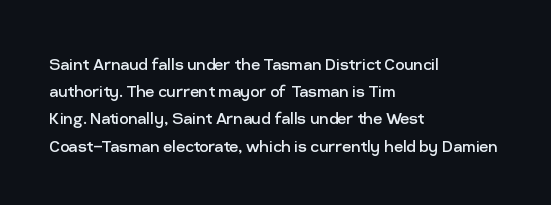
The image shows 20 px text type, upright; set left-aligned, normal line spacing (1.36x), normal letter spacing, not underlined.
